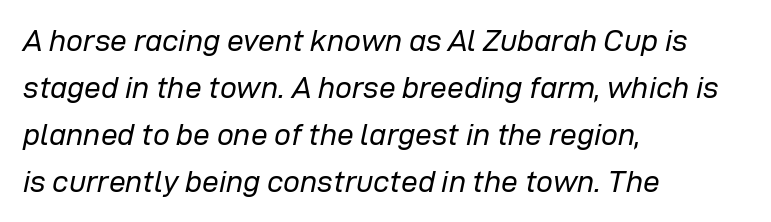
The passage shown is typed in a proportional face where columns would drift. Tracking value appears to be zero — textbook default spacing. Every row of glyphs begins at an identical x-position on the left. Bare-footed words on every line. Compared with a typical body face, this is equally light or lighter still.
